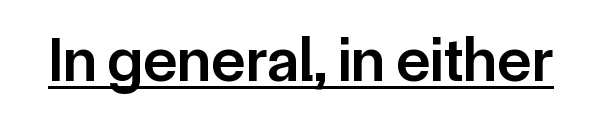
As a designer I'd log this as weight 600, semibold. Is the letter spacing exaggerated? No — it looks like the ordinary default. The words here are underlined. Note the varied advance widths — an 'i' is clearly narrower than an 'm'. Designer's note — italics off, roman on.
